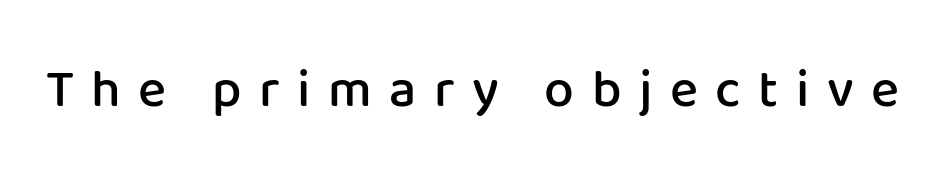
Q: Is the text bold? A: Semi-bold.
Q: Is the text italic (slanted)? A: No, it is upright.
Q: Is the typeface a serif or a sans-serif typeface? A: Sans-serif.
Q: Is the text underlined? A: No.
Q: Is the spacing between letters normal or unusually wide? A: Unusually wide.
Q: Width (condensed, normal, or wide)? A: Normal.
Q: Stroke contrast? A: Low.
Q: x-height? A: Medium.
Q: Monospaced? A: No.
